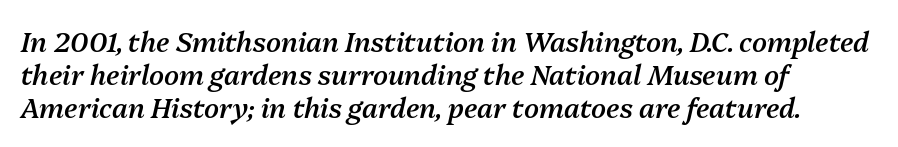
If you drew a ruler down the left edge, every line would touch it. Moderately thickened strokes mark this as semibold type. Posture: slanted. Letters rest on an invisible, unmarked baseline.
